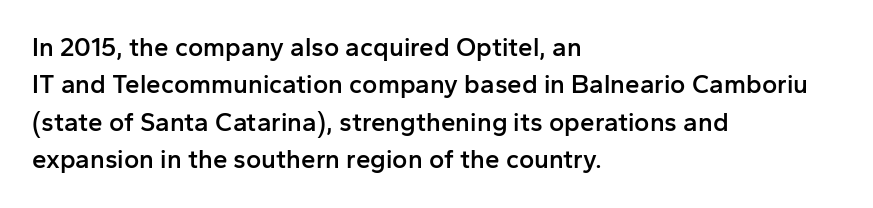
{"italic": "no", "bold": "semi", "underline": "no", "align": "left", "line_spacing": "normal", "line_spacing_ratio": 1.44, "letter_spacing": "normal", "letter_spacing_em": 0.0, "glyph_px": 26}
